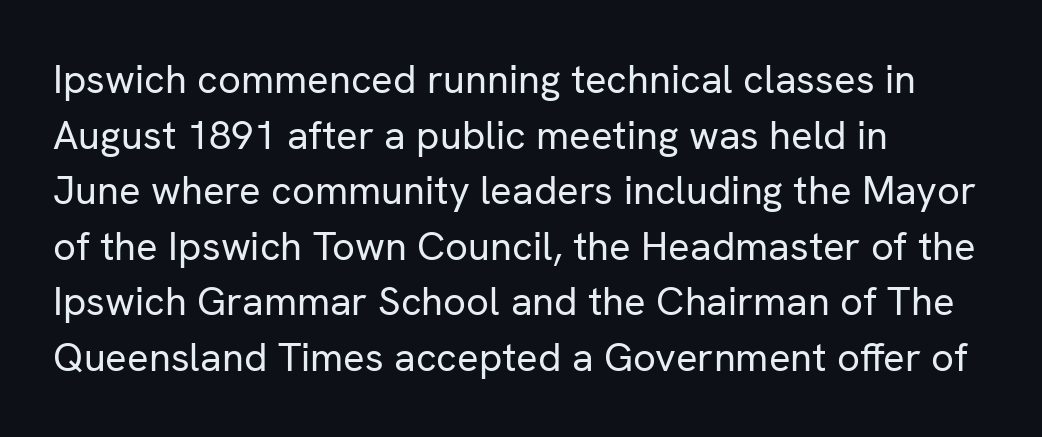
{"serif": "no", "italic": "no", "bold": "no", "weight": "regular", "width": "normal", "stroke_contrast": "low", "x_height": "medium", "monospaced": "no", "underline": "no", "align": "left", "line_spacing": "normal", "line_spacing_ratio": 1.39, "letter_spacing": "normal", "letter_spacing_em": 0.0, "glyph_px": 40}
